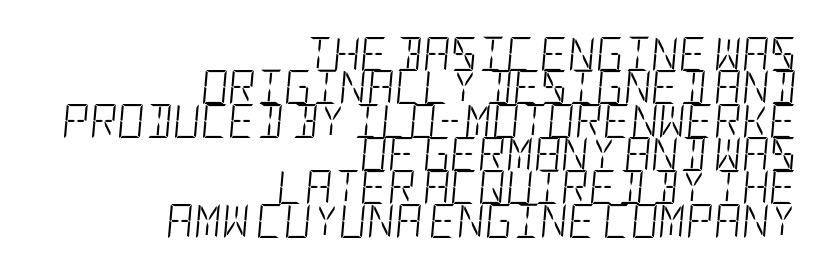
Alignment: flush right. The words here are not underlined. The rendering uses a small line-height, squeezing the rows. Spacing between characters is what you'd get straight out of the box. The typography opts for an oblique posture over an upright one.
